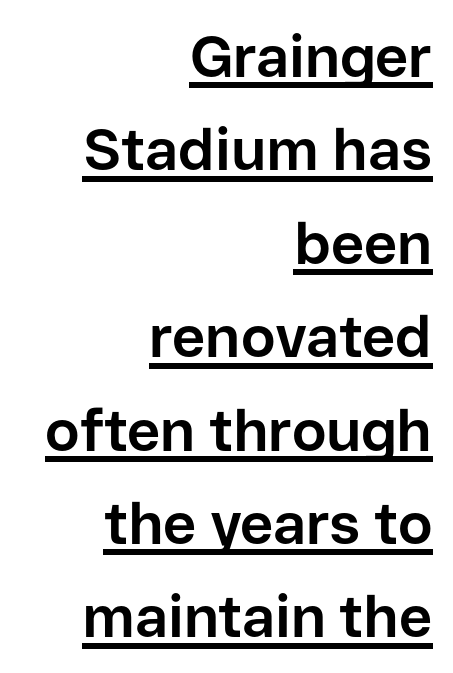
{"serif": "no", "italic": "no", "bold": "yes", "weight": "bold", "width": "normal", "stroke_contrast": "low", "x_height": "medium", "monospaced": "no", "underline": "yes", "align": "right", "line_spacing": "normal", "line_spacing_ratio": 1.61, "letter_spacing": "normal", "letter_spacing_em": 0.0, "glyph_px": 58}
